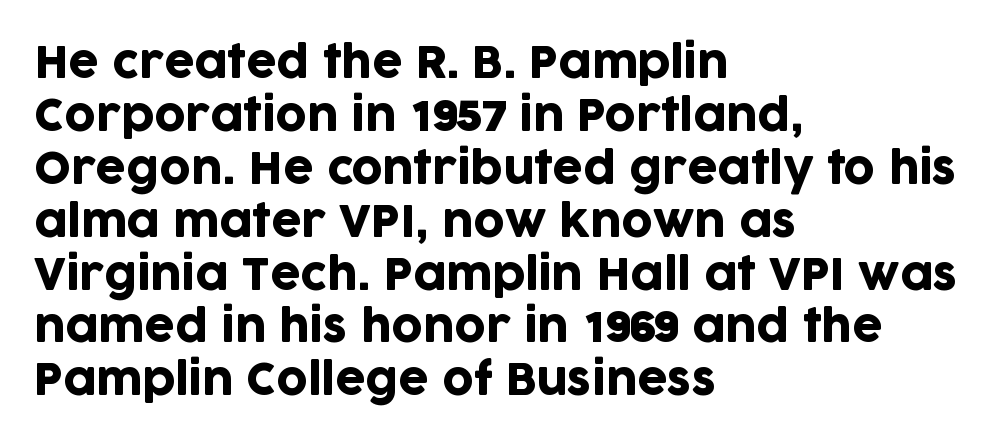
The image shows 43 px sans-serif type, upright; set left-aligned, line spacing 1.23x, normal letter spacing, not underlined; low stroke contrast and a large x-height.
